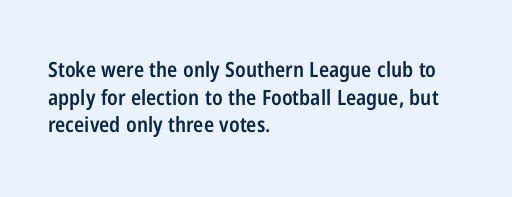
These words are printed semibold, heavier than regular yet not bold. Does the lettering tilt? It doesn't — this is upright. The area under the type is left untouched. Alignment: flush left.
